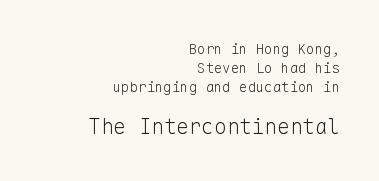
The image shows 21 px text type, upright; set right-aligned, normal line spacing (1.35x), normal letter spacing, not underlined; the second (bottom) block is 1.5x larger.
